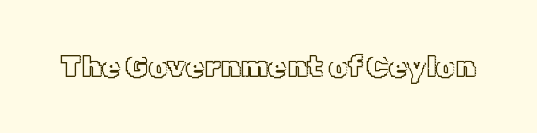
Observe the ordinary spacing: letters are neighbours, not strangers. The baseline area is clear. The letters advance in unequal steps, a hallmark of proportional type. Vertical strokes here are truly vertical.
